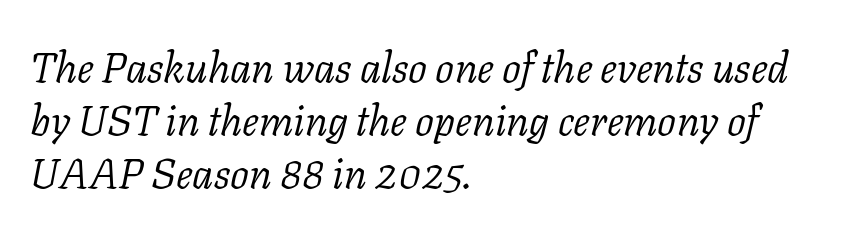
Q: Is the text bold? A: No.
Q: Is the text italic (slanted)? A: Yes, it leans right by about 11 degrees.
Q: Is the typeface a serif or a sans-serif typeface? A: Serif.
Q: Is the text underlined? A: No.
Q: How is the paragraph aligned? A: Left-aligned.
Q: Is the spacing between letters normal or unusually wide? A: Normal.
Q: Is the spacing between lines tight, normal or loose? A: Normal.
Q: Width (condensed, normal, or wide)? A: Normal.
Q: Stroke contrast? A: Low.
Q: x-height? A: Medium.
Q: Monospaced? A: No.
